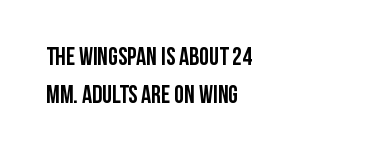
{"italic": "no", "bold": "yes", "underline": "no", "align": "left", "line_spacing": "normal", "line_spacing_ratio": 1.53, "letter_spacing": "normal", "letter_spacing_em": 0.0, "glyph_px": 25}
